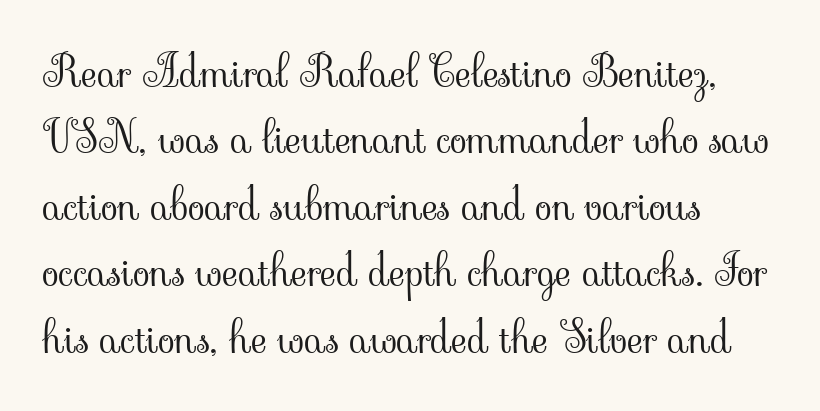
Q: Is the text bold? A: No.
Q: Is the text italic (slanted)? A: No, it is upright.
Q: Is the typeface a serif or a sans-serif typeface? A: Serif.
Q: Is the text underlined? A: No.
Q: How is the paragraph aligned? A: Left-aligned.
Q: Is the spacing between letters normal or unusually wide? A: Normal.
Q: Is the spacing between lines tight, normal or loose? A: Normal.
Q: Width (condensed, normal, or wide)? A: Normal.
Q: Stroke contrast? A: Low.
Q: x-height? A: Small.
Q: Monospaced? A: No.
